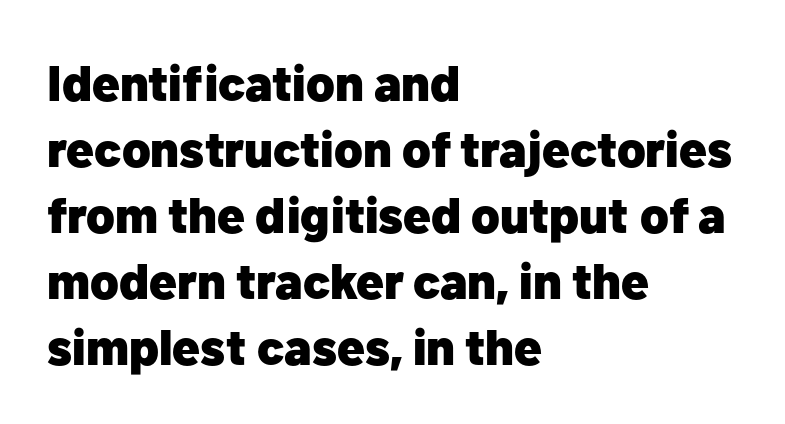
Q: Is the text bold? A: Yes.
Q: Is the text italic (slanted)? A: No, it is upright.
Q: Is the typeface a serif or a sans-serif typeface? A: Sans-serif.
Q: Is the text underlined? A: No.
Q: How is the paragraph aligned? A: Left-aligned.
Q: Is the spacing between letters normal or unusually wide? A: Normal.
Q: Is the spacing between lines tight, normal or loose? A: Normal.
Q: Width (condensed, normal, or wide)? A: Normal.
Q: Stroke contrast? A: Low.
Q: x-height? A: Medium.
Q: Monospaced? A: No.
